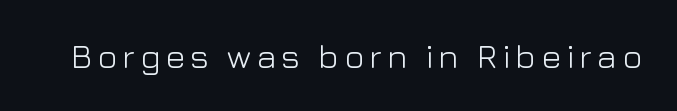
{"serif": "no", "italic": "no", "bold": "no", "weight": "light", "width": "normal", "stroke_contrast": "low", "x_height": "medium", "monospaced": "no", "underline": "no", "glyph_px": 34}
